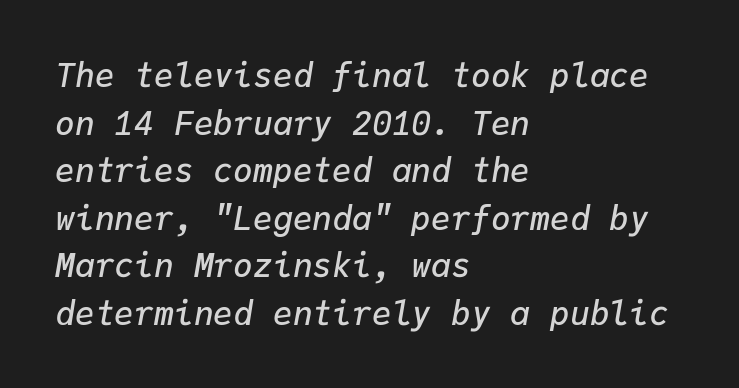
How are the letters spaced? Ordinarily, with no added tracking. Whoever set this chose a conventional vertical rhythm. Horizontal alignment here is leftward, the default for most running prose. This sample has the even, mechanical cadence of fixed-width lettering. As a designer I'd log this as weight 600, semibold.
